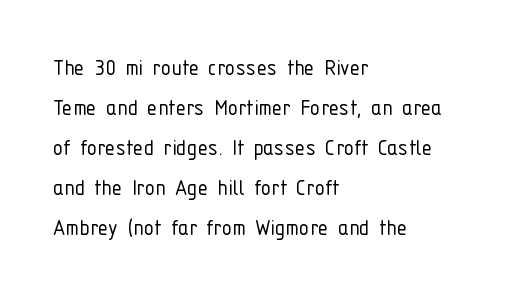
Descender tails drop into unmarked territory. Stroke mass is kept to a normal reading level or below. Default kerning and tracking; the words read as compact shapes. Teacher's note: observe the even left margin — that is flush-left alignment.
